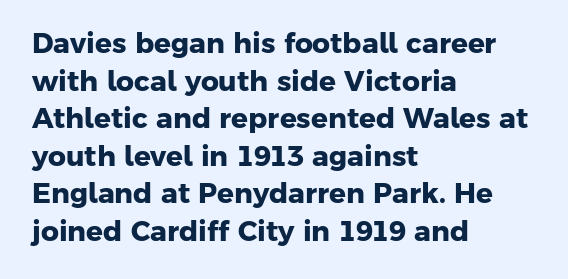
The image shows 28 px heavy sans-serif type; set left-aligned, normal line spacing (1.34x), normal letter spacing, not underlined; low stroke contrast and a medium x-height.
